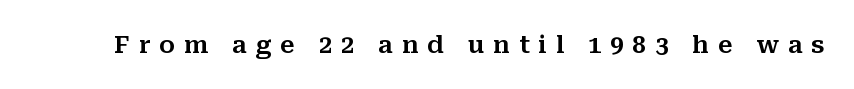
Posture: vertical. Substantial extra tracking has been applied to these lines. The area under the type is left untouched.
